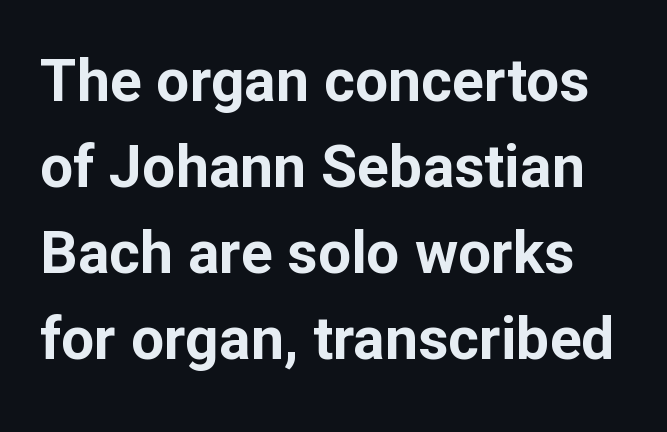
Q: Is the text bold? A: Yes.
Q: Is the text italic (slanted)? A: No, it is upright.
Q: Is the typeface a serif or a sans-serif typeface? A: Sans-serif.
Q: Is the text underlined? A: No.
Q: Is the spacing between letters normal or unusually wide? A: Normal.
Q: Is the spacing between lines tight, normal or loose? A: Normal.
Q: Width (condensed, normal, or wide)? A: Normal.
Q: Stroke contrast? A: Low.
Q: x-height? A: Medium.
Q: Monospaced? A: No.
